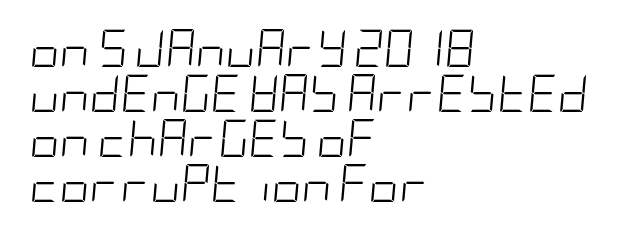
The image shows 37 px light, condensed type, italic (leaning right); set left-aligned, line spacing 1.22x, normal letter spacing, not underlined; low stroke contrast and a large x-height.
